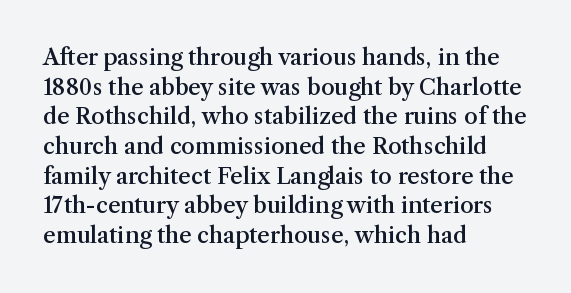
No word sits above an underline. Look at the stroke-to-counter ratio: somewhat heavy, a semibold. When letters stand straight like this, we call the style roman or upright. Observe the ordinary spacing: letters are neighbours, not strangers. The space between consecutive lines is moderate.
